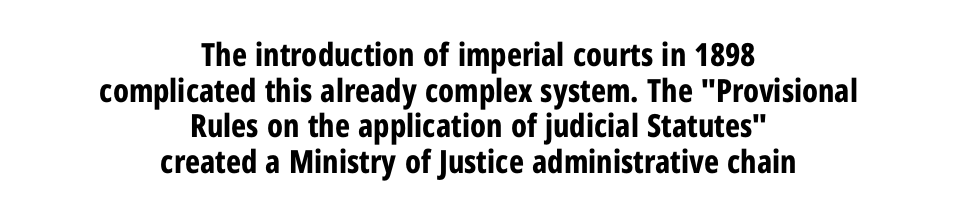
{"serif": "no", "italic": "no", "bold": "yes", "weight": "bold", "width": "condensed", "stroke_contrast": "low", "x_height": "medium", "monospaced": "no", "underline": "no", "align": "center", "line_spacing": "tight", "line_spacing_ratio": 1.11, "letter_spacing": "normal", "letter_spacing_em": 0.0, "glyph_px": 32}
